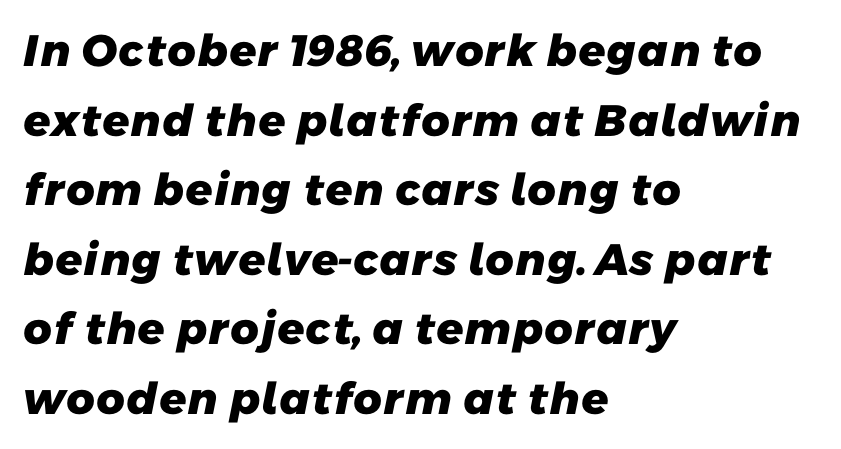
{"serif": "no", "bold": "yes", "weight": "heavy", "width": "normal", "stroke_contrast": "low", "x_height": "medium", "monospaced": "no", "underline": "no", "align": "left", "line_spacing": "normal", "line_spacing_ratio": 1.58, "letter_spacing": "normal", "letter_spacing_em": 0.0, "glyph_px": 44}
